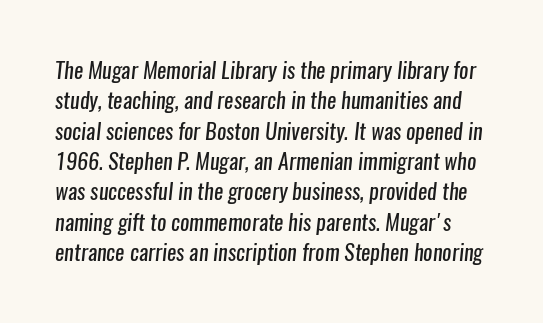
{"bold": "no", "underline": "no", "line_spacing": "normal", "line_spacing_ratio": 1.38, "letter_spacing": "normal", "letter_spacing_em": 0.0, "glyph_px": 22}
